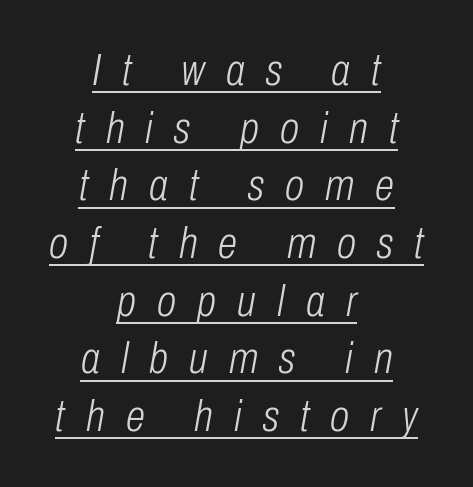
Characters are canted at an angle relative to the baseline's perpendicular. This rendering features underlined lettering. Think of a printed novel: that variable character pitch is what you see here. Stems and bowls with no extra thickness — not bold. Short note: letters widely spaced. This block has exactly the height ordinary leading produces.
